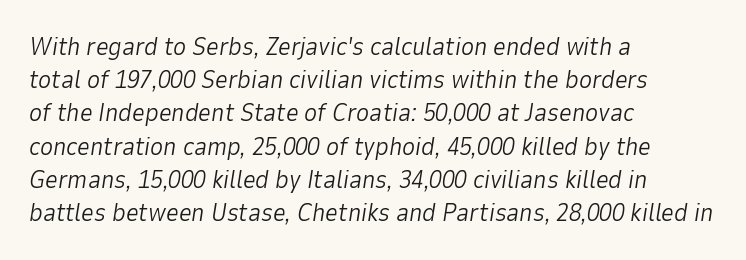
{"italic": "yes", "lean": "right", "slant_degrees": 9, "bold": "no", "underline": "no", "align": "left", "line_spacing": "normal", "line_spacing_ratio": 1.33, "letter_spacing": "normal", "letter_spacing_em": 0.0, "glyph_px": 25}
